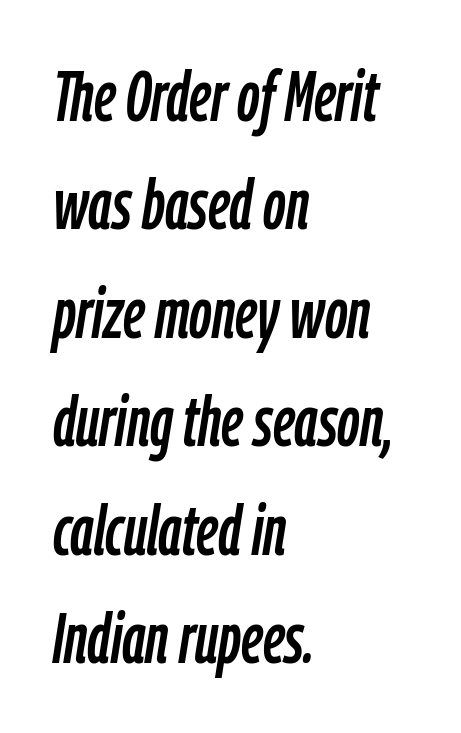
The image shows 70 px condensed type, italic (leaning right); set left-aligned, normal line spacing (1.55x), normal letter spacing, not underlined; low stroke contrast and a medium x-height.
